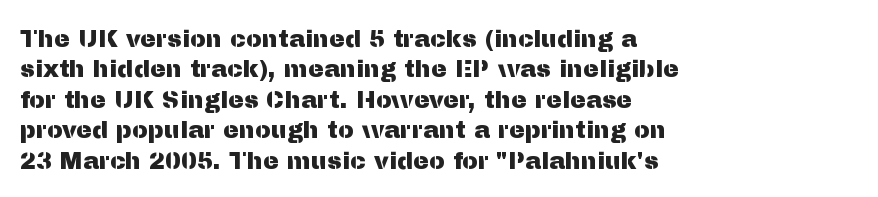
Unmarked baselines from the first word to the last. Short and long lines alike share a common starting point at left. The horizontal fit of the characters is conventional and even. Leading matches the norm, producing a regular column. In terms of posture, this sample is upright.
